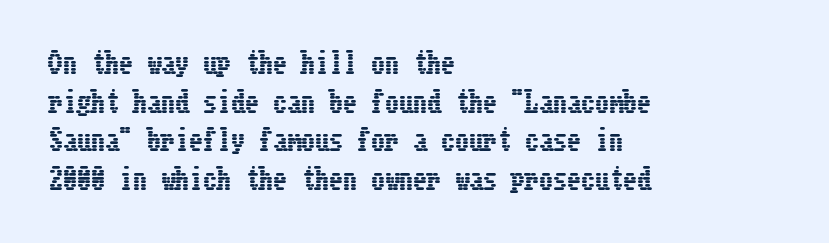
{"italic": "no", "width": "condensed", "stroke_contrast": "low", "x_height": "medium", "underline": "no", "align": "left", "line_spacing": "normal", "line_spacing_ratio": 1.38, "letter_spacing": "normal", "letter_spacing_em": 0.0, "glyph_px": 28}
